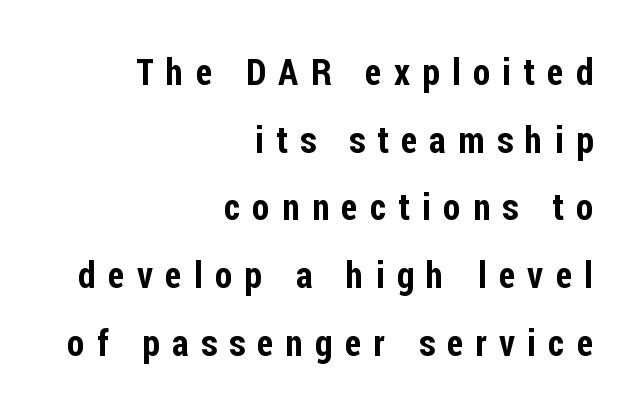
The image shows 36 px condensed sans-serif type, upright; set right-aligned, line spacing 1.88x, unusually wide letter spacing (+0.34 em), not underlined; low stroke contrast and a medium x-height.
